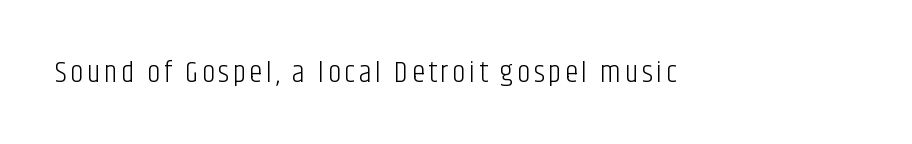
The string is rendered with underlining switched off. Rendered with straight, roman letterforms. This sample has the flowing, uneven cadence of proportional lettering. Note: no serifs on the glyphs. Is this a heavy cut? Hardly; it is regular or lighter.
